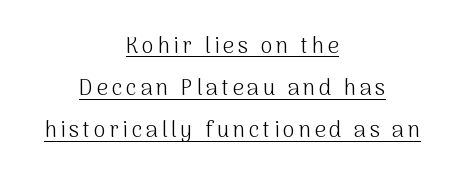
Q: Is the text bold? A: No.
Q: Is the text italic (slanted)? A: No, it is upright.
Q: Is the text underlined? A: Yes.
Q: How is the paragraph aligned? A: Centered.
Q: Is the spacing between lines tight, normal or loose? A: Loose.
